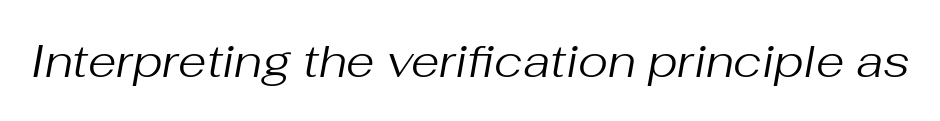
{"italic": "yes", "lean": "right", "slant_degrees": 10, "bold": "no", "weight": "regular", "width": "normal", "stroke_contrast": "medium", "x_height": "medium", "monospaced": "no", "underline": "no", "letter_spacing": "normal", "letter_spacing_em": 0.0, "glyph_px": 46}
